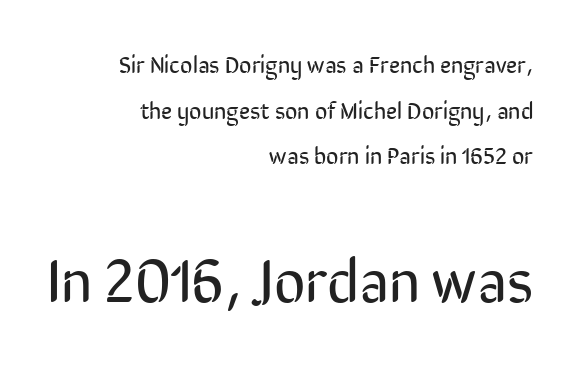
The image shows 61 px regular-weight, condensed sans-serif type, upright; set right-aligned, loose line spacing (1.9x), normal letter spacing, not underlined; the second (bottom) block is 2.54x larger; low stroke contrast and a medium x-height.
